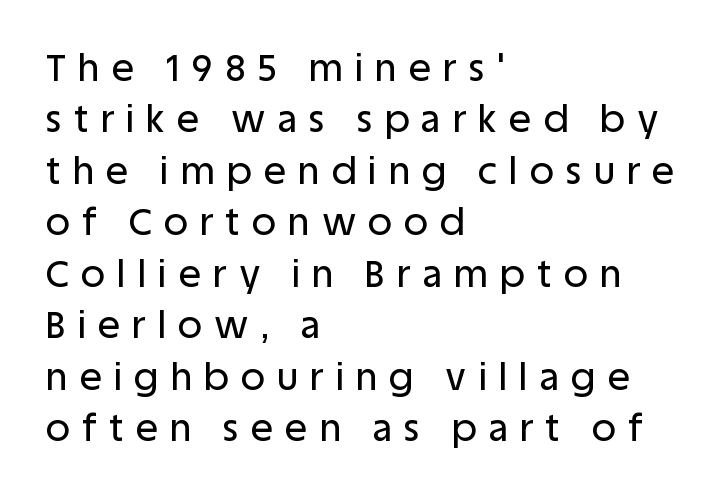
The image shows 37 px sans-serif type, upright; set left-aligned, normal line spacing (1.39x), unusually wide letter spacing (+0.33 em), not underlined; low stroke contrast and a large x-height.
